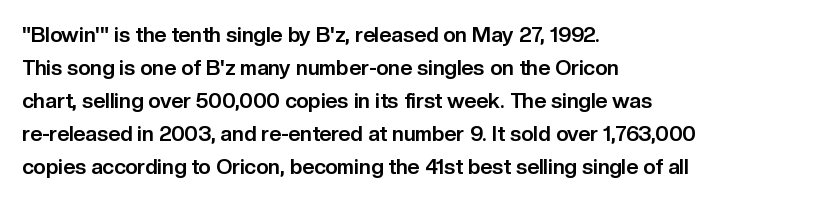
The image shows 21 px bold type, upright; set left-aligned, normal line spacing (1.57x), normal letter spacing, not underlined.
